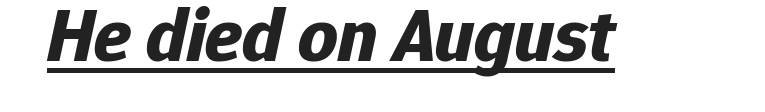
Q: Is the text bold? A: Yes.
Q: Is the text italic (slanted)? A: Yes, it leans right by about 12 degrees.
Q: Is the text underlined? A: Yes.
Q: Is the spacing between letters normal or unusually wide? A: Normal.
Q: Width (condensed, normal, or wide)? A: Normal.
Q: Stroke contrast? A: Low.
Q: x-height? A: Medium.
Q: Monospaced? A: No.
